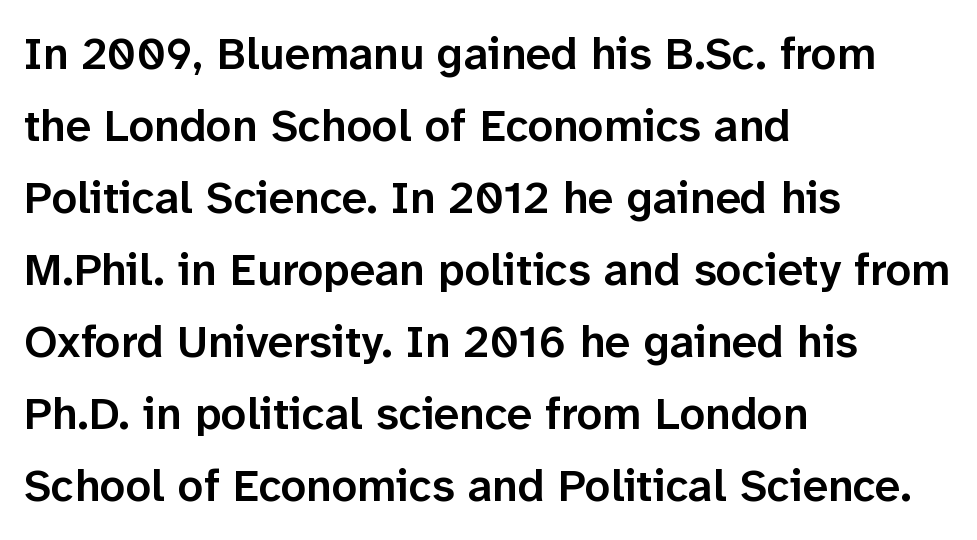
The image shows 45 px semibold sans-serif type, upright; set left-aligned, normal line spacing (1.6x), normal letter spacing, not underlined; low stroke contrast and a medium x-height.
